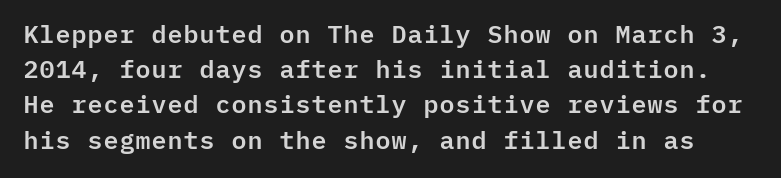
This sample keeps an unexceptional amount of space between lines. Each word holds together tightly as a unit, with standard inter-letter gaps. The words here are not underlined. Ascenders rise straight up at ninety degrees.
